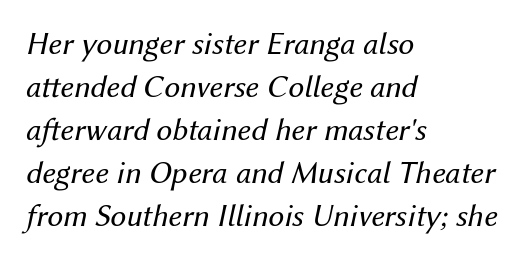
Q: Is the text bold? A: No.
Q: Is the text italic (slanted)? A: Yes, it leans right by about 12 degrees.
Q: Is the text underlined? A: No.
Q: How is the paragraph aligned? A: Left-aligned.
Q: Is the spacing between letters normal or unusually wide? A: Normal.
Q: Is the spacing between lines tight, normal or loose? A: Normal.
Q: Width (condensed, normal, or wide)? A: Normal.
Q: Stroke contrast? A: Medium.
Q: x-height? A: Medium.
Q: Monospaced? A: No.
